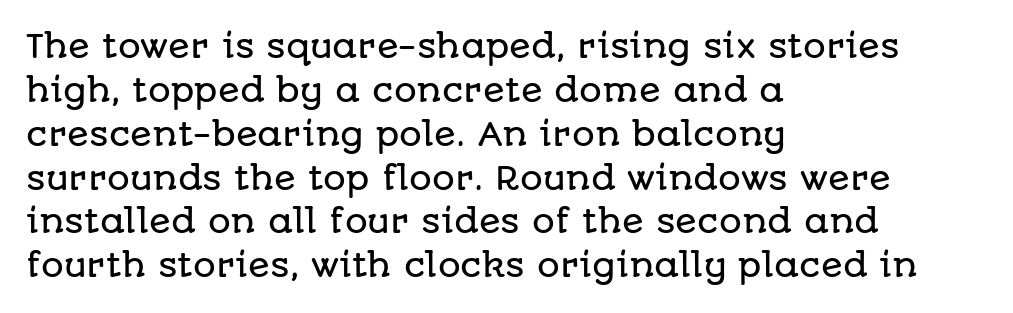
The image shows 32 px sans-serif type, upright; set left-aligned, normal line spacing (1.37x), normal letter spacing, not underlined; low stroke contrast and a large x-height.
